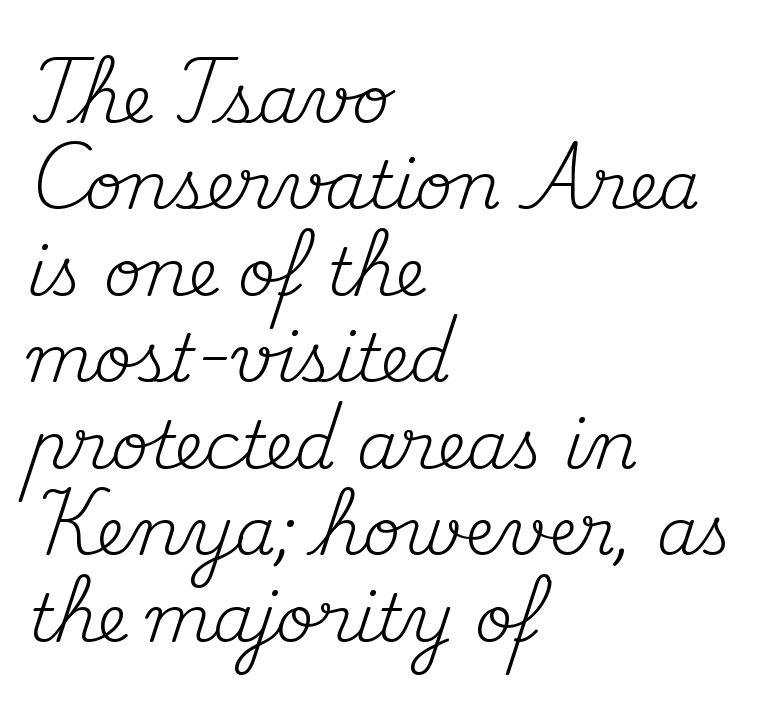
The gap between lines stays unmarked. Successive baselines arrive at the customary interval. This sample uses plain, unmodified letter spacing. Heft: none added — not bold. Regarding serifs, this sample has them.
